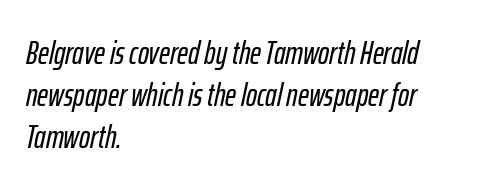
{"italic": "yes", "lean": "right", "slant_degrees": 12, "width": "condensed", "stroke_contrast": "low", "x_height": "medium", "monospaced": "no", "underline": "no", "align": "left", "line_spacing": "normal", "line_spacing_ratio": 1.28, "letter_spacing": "normal", "letter_spacing_em": 0.0, "glyph_px": 33}
